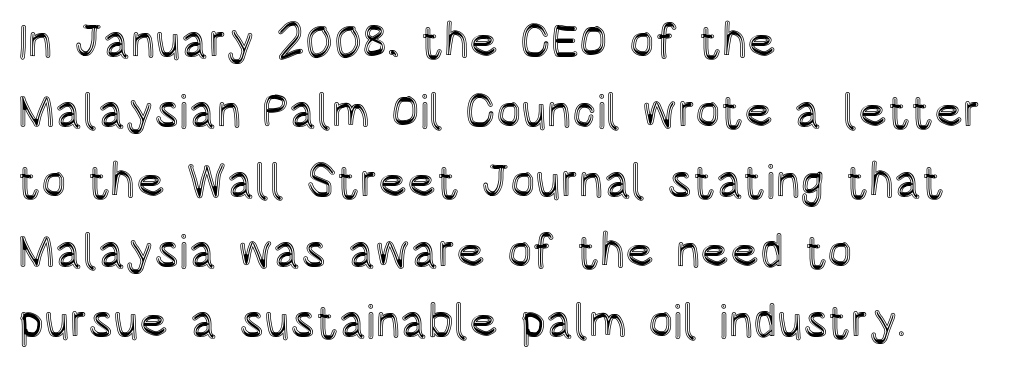
The image shows 47 px condensed type, upright; set left-aligned, normal line spacing (1.49x), normal letter spacing, not underlined; a large x-height.
